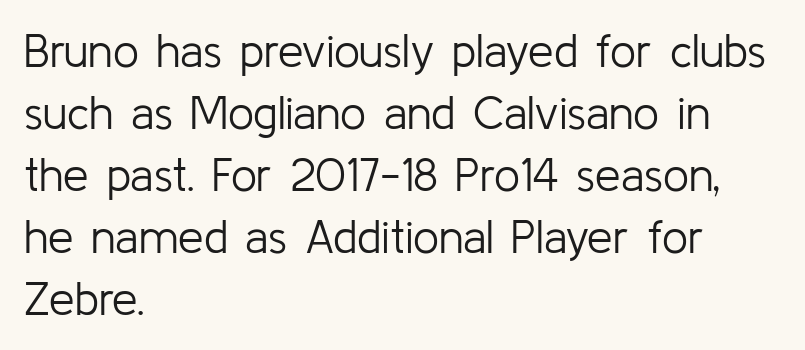
Q: Is the text bold? A: No.
Q: Is the text italic (slanted)? A: No, it is upright.
Q: Is the typeface a serif or a sans-serif typeface? A: Sans-serif.
Q: Is the text underlined? A: No.
Q: How is the paragraph aligned? A: Left-aligned.
Q: Is the spacing between letters normal or unusually wide? A: Normal.
Q: Is the spacing between lines tight, normal or loose? A: Normal.
Q: Width (condensed, normal, or wide)? A: Normal.
Q: Stroke contrast? A: Low.
Q: x-height? A: Medium.
Q: Monospaced? A: No.
